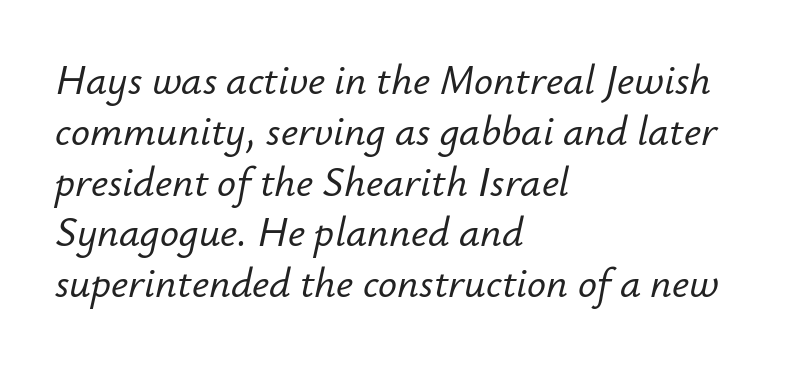
Between one letter and the next there's only the usual sliver of space. The lettering tilts uniformly, giving the passage an italic look. Each line starts at the same left margin while the right side varies. Only glyphs here, with clear space below each row. The rendering uses natural spacing where letterforms have individual widths.
